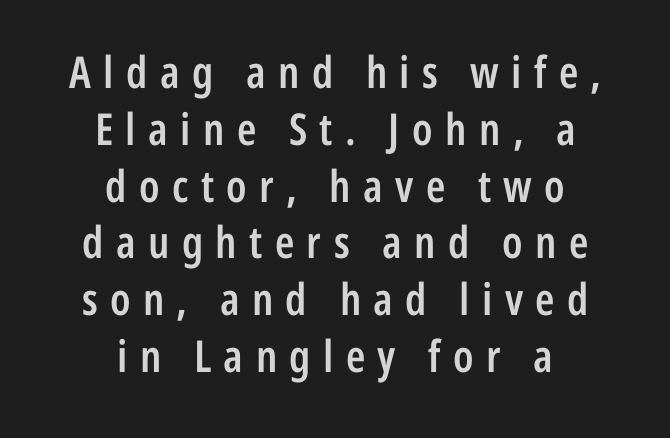
Q: Is the text bold? A: Semi-bold.
Q: Is the text italic (slanted)? A: No, it is upright.
Q: Is the typeface a serif or a sans-serif typeface? A: Sans-serif.
Q: Is the text underlined? A: No.
Q: How is the paragraph aligned? A: Centered.
Q: Is the spacing between letters normal or unusually wide? A: Unusually wide.
Q: Is the spacing between lines tight, normal or loose? A: Normal.
Q: Width (condensed, normal, or wide)? A: Condensed.
Q: Stroke contrast? A: Low.
Q: x-height? A: Medium.
Q: Monospaced? A: No.
